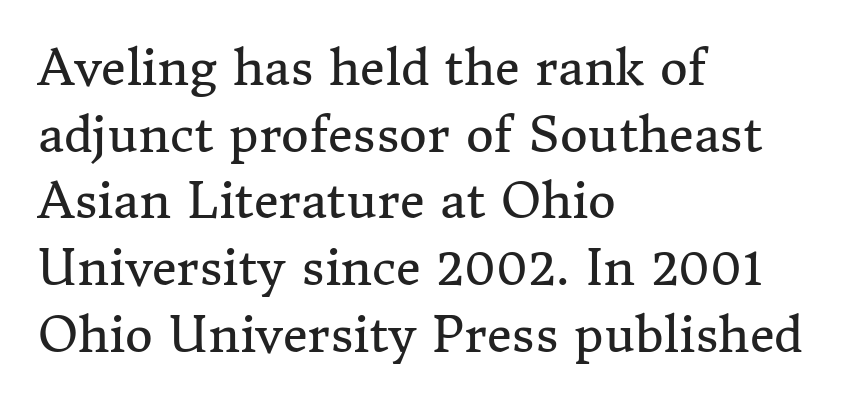
Q: Is the text bold? A: No.
Q: Is the text italic (slanted)? A: No, it is upright.
Q: Is the typeface a serif or a sans-serif typeface? A: Serif.
Q: Is the text underlined? A: No.
Q: How is the paragraph aligned? A: Left-aligned.
Q: Is the spacing between letters normal or unusually wide? A: Normal.
Q: Is the spacing between lines tight, normal or loose? A: Normal.
Q: Width (condensed, normal, or wide)? A: Normal.
Q: Stroke contrast? A: Medium.
Q: x-height? A: Medium.
Q: Monospaced? A: No.
